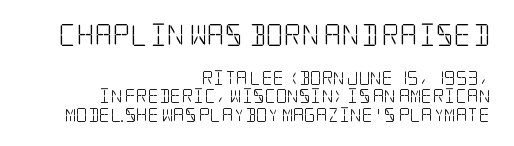
These lines were composed using upright roman letters. Summary of vertical rhythm: regular, with standard interline spacing. Counters stay open thanks to moderate or lighter strokes. Is the letter spacing exaggerated? No — it looks like the ordinary default. Every row of glyphs terminates at an identical x-position on the right. The upper block of text is set noticeably larger than the block beneath it.
